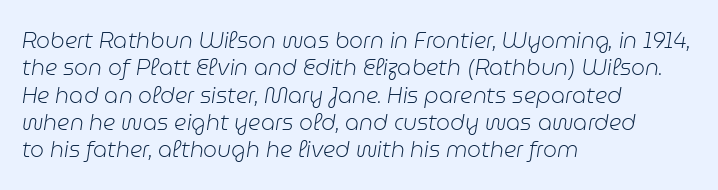
The image shows 22 px text type, italic (leaning right); set left-aligned, line spacing 1.24x, normal letter spacing, not underlined.
